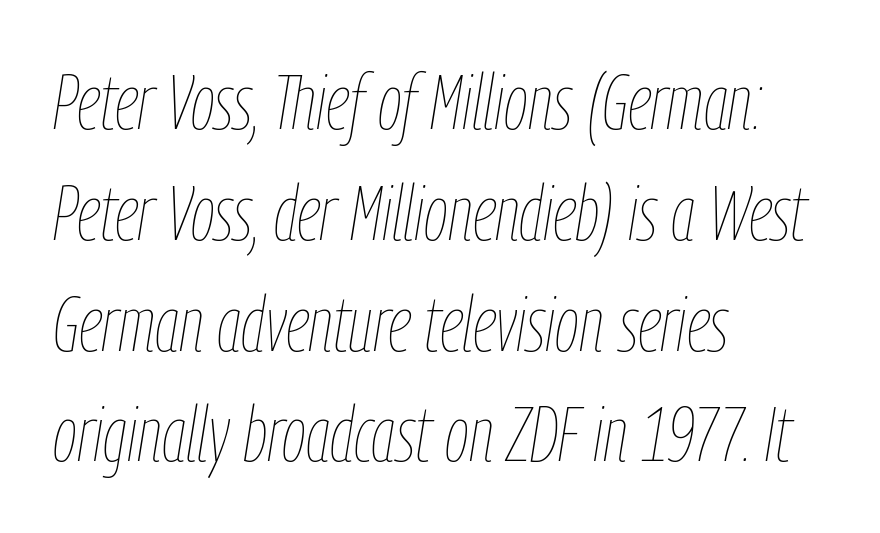
The image shows 78 px thin, condensed type, italic (leaning right); set left-aligned, normal line spacing (1.42x), normal letter spacing, not underlined; low stroke contrast and a medium x-height.
